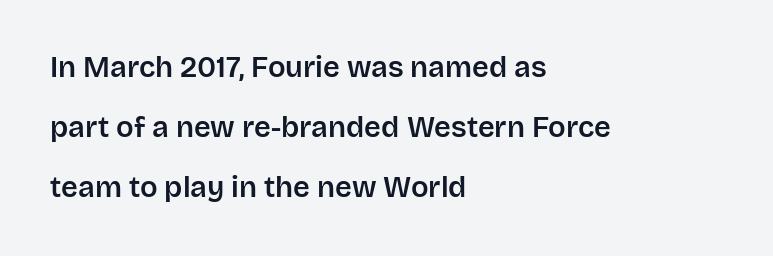
Q: Is the text italic (slanted)? A: No, it is upright.
Q: Is the typeface a serif or a sans-serif typeface? A: Sans-serif.
Q: Is the text underlined? A: No.
Q: How is the paragraph aligned? A: Left-aligned.
Q: Is the spacing between letters normal or unusually wide? A: Normal.
Q: Is the spacing between lines tight, normal or loose? A: Loose.
Q: Width (condensed, normal, or wide)? A: Normal.
Q: Stroke contrast? A: Low.
Q: x-height? A: Large.
Q: Monospaced? A: No.
